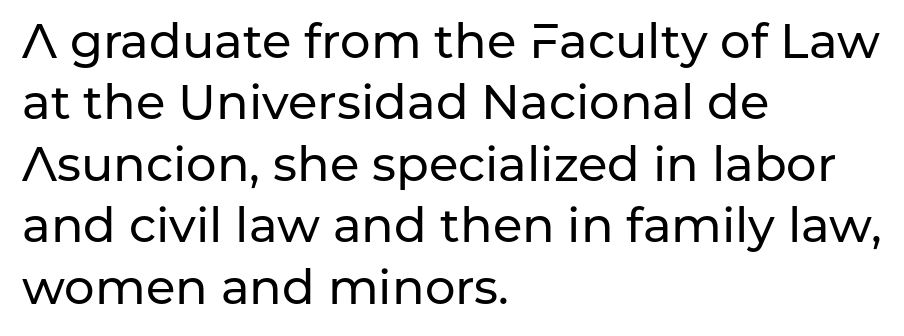
{"serif": "no", "italic": "no", "width": "normal", "stroke_contrast": "low", "x_height": "medium", "monospaced": "no", "underline": "no", "align": "left", "line_spacing": "normal", "line_spacing_ratio": 1.28, "letter_spacing": "normal", "letter_spacing_em": 0.0, "glyph_px": 48}
